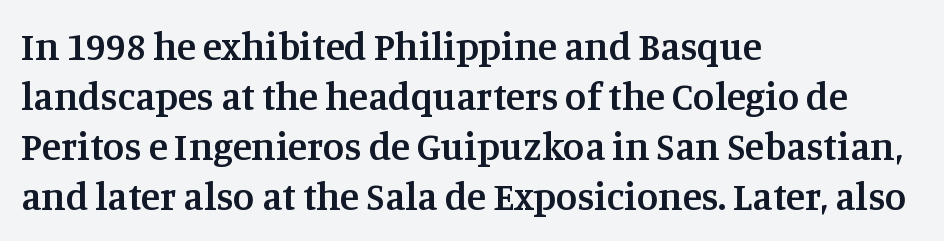
Q: Is the text bold? A: Semi-bold.
Q: Is the text italic (slanted)? A: No, it is upright.
Q: Is the typeface a serif or a sans-serif typeface? A: Serif.
Q: Is the text underlined? A: No.
Q: How is the paragraph aligned? A: Left-aligned.
Q: Is the spacing between letters normal or unusually wide? A: Normal.
Q: Is the spacing between lines tight, normal or loose? A: Normal.
Q: Width (condensed, normal, or wide)? A: Normal.
Q: Stroke contrast? A: Medium.
Q: x-height? A: Large.
Q: Monospaced? A: No.
